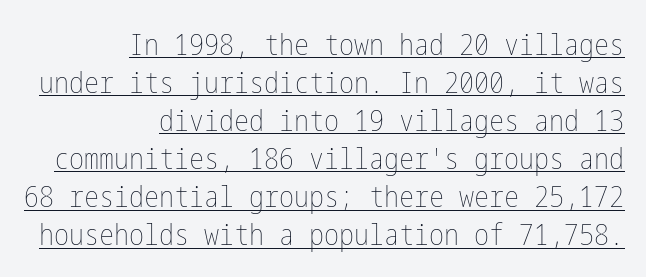
A quiet, ordinary-to-light weight characterises the typeface. The passage shown has conventional tracking throughout. Do the letters lean? They stand straight. Teacher's note: observe the even right margin — that is flush-right alignment. Vertical spacing — default.
